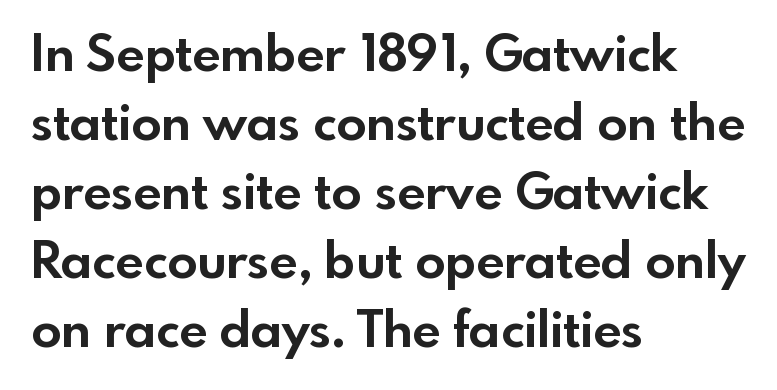
Q: Is the text bold? A: Yes.
Q: Is the text italic (slanted)? A: No, it is upright.
Q: Is the typeface a serif or a sans-serif typeface? A: Sans-serif.
Q: Is the text underlined? A: No.
Q: How is the paragraph aligned? A: Left-aligned.
Q: Is the spacing between letters normal or unusually wide? A: Normal.
Q: Is the spacing between lines tight, normal or loose? A: Normal.
Q: Width (condensed, normal, or wide)? A: Normal.
Q: x-height? A: Small.
Q: Monospaced? A: No.
